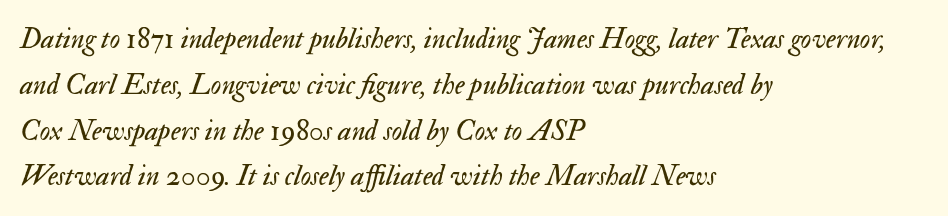
This rendering features lettering with no underline. The compositor pushed each line to the left boundary. The rendering uses natural spacing where letterforms have individual widths. Notice how descenders clear the ascenders below comfortably — that's standard leading. Standard letterfit; no display-style spreading of the glyphs. Slant detected: the letters are inclined.
